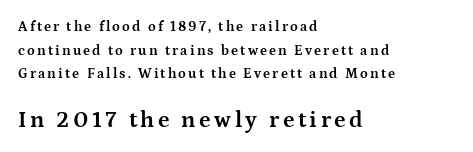
The image shows 23 px bold type, upright; set left-aligned, normal line spacing (1.68x), not underlined; the second (bottom) block is 1.64x larger.
